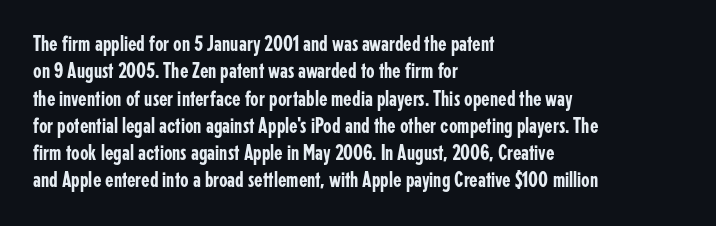
The image shows 22 px text type, upright; set left-aligned, line spacing 1.24x, normal letter spacing, not underlined.
